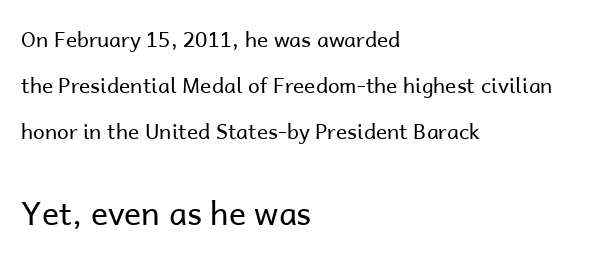
{"serif": "no", "italic": "no", "bold": "no", "weight": "regular", "width": "normal", "stroke_contrast": "low", "x_height": "medium", "monospaced": "no", "underline": "no", "align": "left", "line_spacing": "loose", "line_spacing_ratio": 2.19, "letter_spacing": "normal", "letter_spacing_em": 0.0, "larger_block": "second", "size_ratio": 1.52, "glyph_px": 32}
